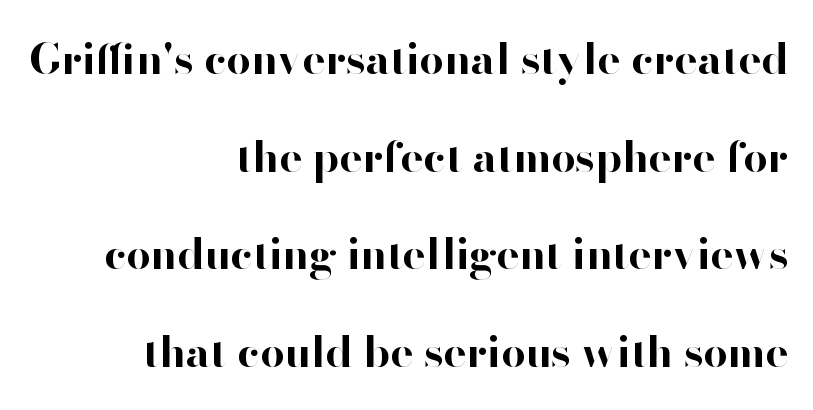
The image shows 43 px bold sans-serif type, upright; set right-aligned, loose line spacing (2.27x), normal letter spacing, not underlined; high stroke contrast and a small x-height.
